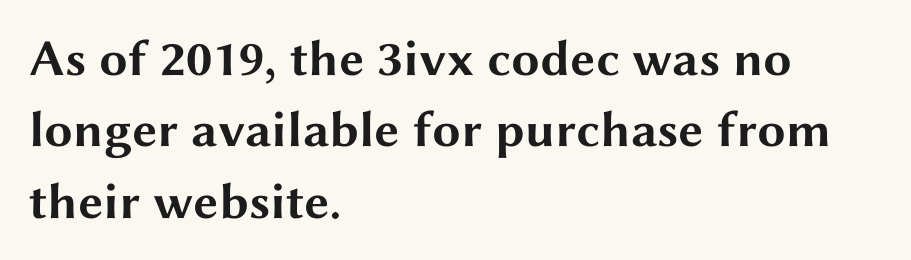
{"serif": "no", "italic": "no", "bold": "yes", "weight": "bold", "width": "wide", "stroke_contrast": "medium", "x_height": "medium", "monospaced": "no", "underline": "no", "align": "left", "line_spacing": "normal", "line_spacing_ratio": 1.4, "letter_spacing": "normal", "letter_spacing_em": 0.0, "glyph_px": 51}
